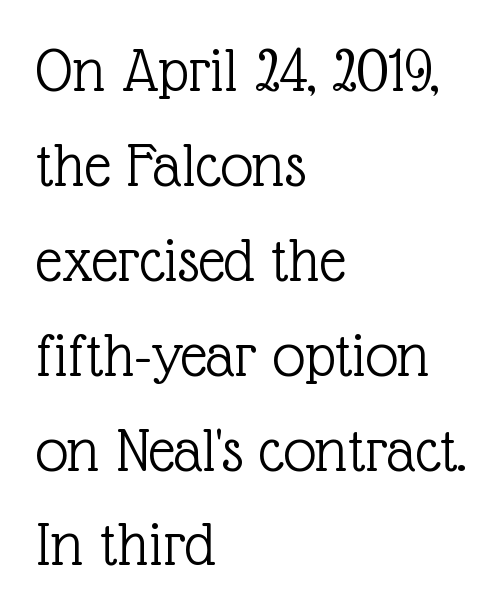
The image shows 65 px light serif type, upright; set left-aligned, normal line spacing (1.46x), normal letter spacing, not underlined; a medium x-height.
